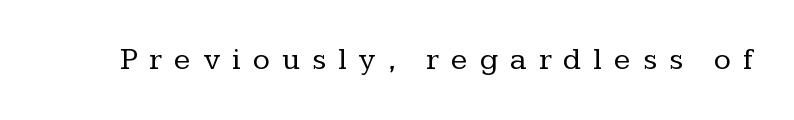
Q: Is the text bold? A: No.
Q: Is the text italic (slanted)? A: No, it is upright.
Q: Is the typeface a serif or a sans-serif typeface? A: Serif.
Q: Is the text underlined? A: No.
Q: Is the spacing between letters normal or unusually wide? A: Unusually wide.
Q: Width (condensed, normal, or wide)? A: Normal.
Q: Stroke contrast? A: Low.
Q: x-height? A: Medium.
Q: Monospaced? A: No.
